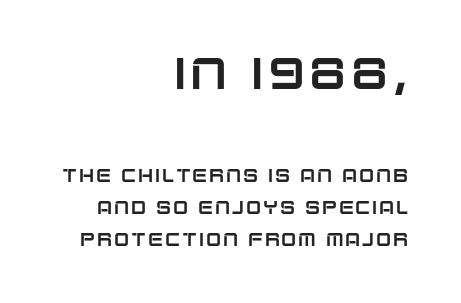
The image shows 44 px sans-serif type, upright; set right-aligned, line spacing 1.78x, not underlined; the first (top) block is 2.44x larger; low stroke contrast and a large x-height.
